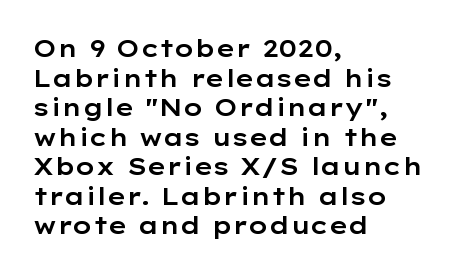
The rag falls on the right side of this text block. This sample uses an upright cut, with every glyph sitting square on the baseline. This sample uses plain, unmodified letter spacing. The strip under each line holds only bare page.
